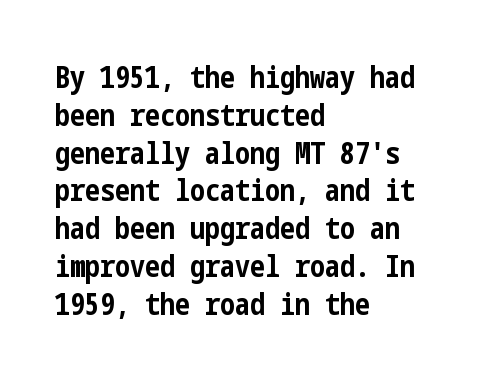
Q: Is the text bold? A: Yes.
Q: Is the text italic (slanted)? A: No, it is upright.
Q: Is the typeface a serif or a sans-serif typeface? A: Sans-serif.
Q: Is the text underlined? A: No.
Q: How is the paragraph aligned? A: Left-aligned.
Q: Is the spacing between letters normal or unusually wide? A: Normal.
Q: Is the spacing between lines tight, normal or loose? A: Normal.
Q: Width (condensed, normal, or wide)? A: Condensed.
Q: Stroke contrast? A: Low.
Q: x-height? A: Medium.
